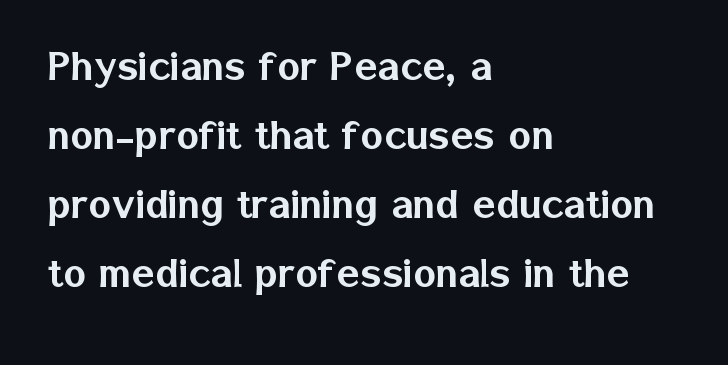
Q: Is the text italic (slanted)? A: No, it is upright.
Q: Is the typeface a serif or a sans-serif typeface? A: Sans-serif.
Q: Is the text underlined? A: No.
Q: How is the paragraph aligned? A: Left-aligned.
Q: Is the spacing between letters normal or unusually wide? A: Normal.
Q: Is the spacing between lines tight, normal or loose? A: Normal.
Q: Width (condensed, normal, or wide)? A: Normal.
Q: Stroke contrast? A: Low.
Q: x-height? A: Medium.
Q: Monospaced? A: No.
